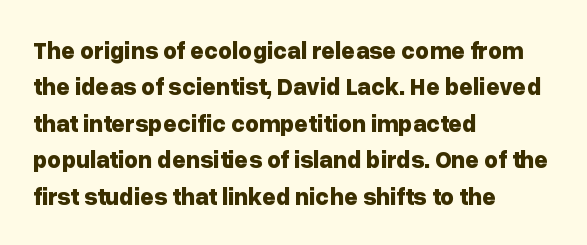
Q: Is the text bold? A: Yes.
Q: Is the text italic (slanted)? A: No, it is upright.
Q: Is the text underlined? A: No.
Q: How is the paragraph aligned? A: Left-aligned.
Q: Is the spacing between letters normal or unusually wide? A: Normal.
Q: Is the spacing between lines tight, normal or loose? A: Normal.
